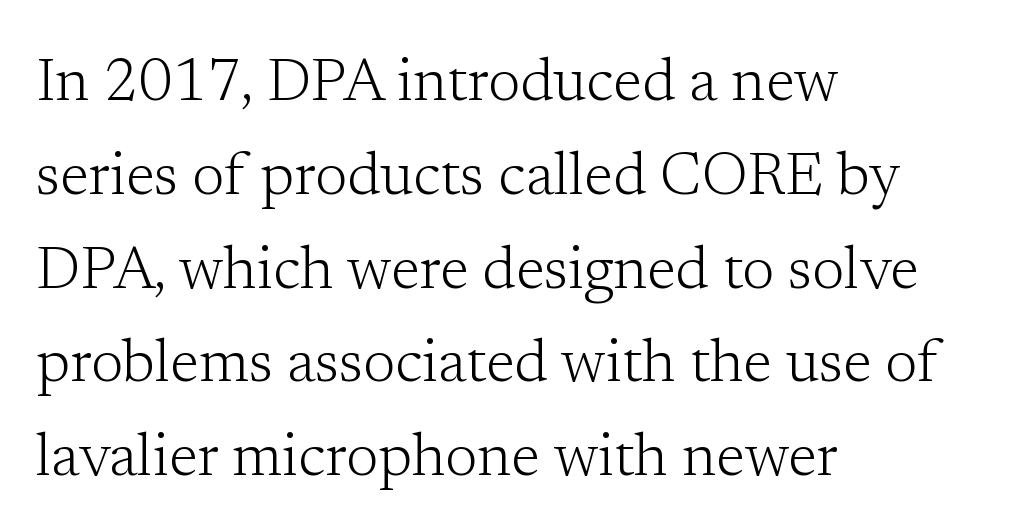
{"serif": "yes", "italic": "no", "bold": "no", "weight": "light", "width": "normal", "stroke_contrast": "low", "x_height": "medium", "monospaced": "no", "underline": "no", "align": "left", "line_spacing": "normal", "line_spacing_ratio": 1.59, "letter_spacing": "normal", "letter_spacing_em": 0.0, "glyph_px": 59}
